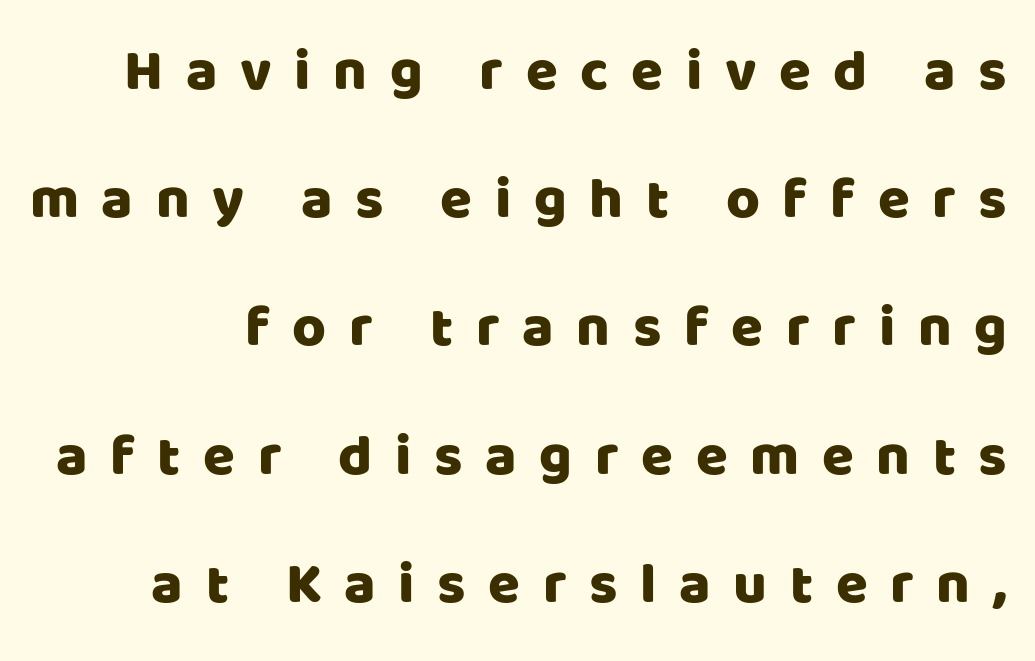
Q: Is the text italic (slanted)? A: No, it is upright.
Q: Is the typeface a serif or a sans-serif typeface? A: Sans-serif.
Q: Is the text underlined? A: No.
Q: Is the spacing between letters normal or unusually wide? A: Unusually wide.
Q: Is the spacing between lines tight, normal or loose? A: Loose.
Q: Width (condensed, normal, or wide)? A: Normal.
Q: Stroke contrast? A: Low.
Q: x-height? A: Large.
Q: Monospaced? A: No.
